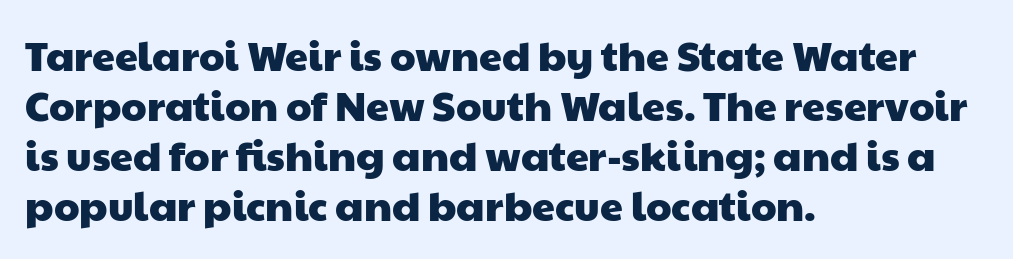
The font family rendered here belongs to the sans-serif group. Think of a printed novel: that variable character pitch is what you see here. Leftover space on each line is placed entirely after the last word. Decoration check: the copy has no underline. Observe the ordinary spacing: letters are neighbours, not strangers.
